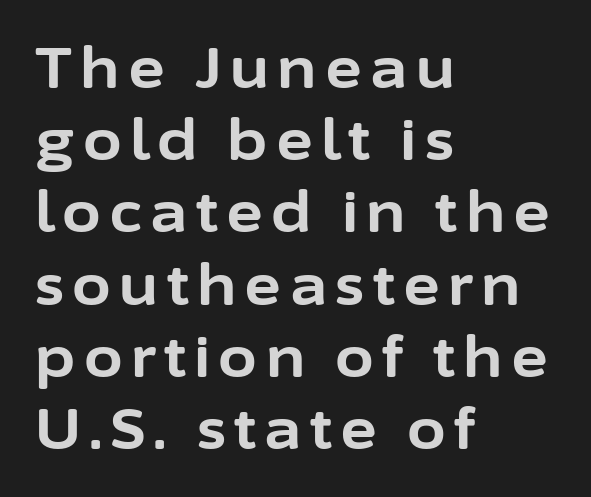
The image shows 56 px bold sans-serif type, upright; set left-aligned, normal line spacing (1.29x), not underlined; low stroke contrast and a medium x-height.
